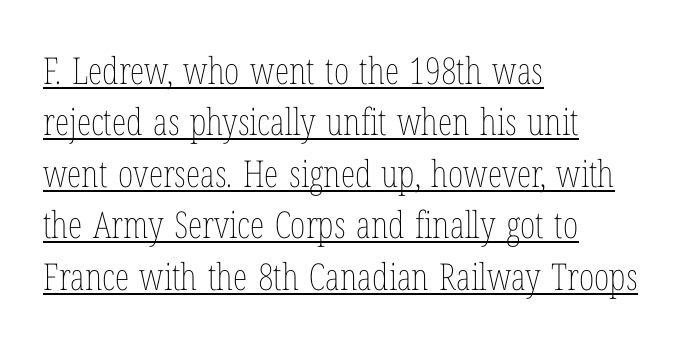
The image shows 37 px thin, condensed type, upright; set left-aligned, normal line spacing (1.39x), normal letter spacing, underlined; low stroke contrast and a medium x-height.
